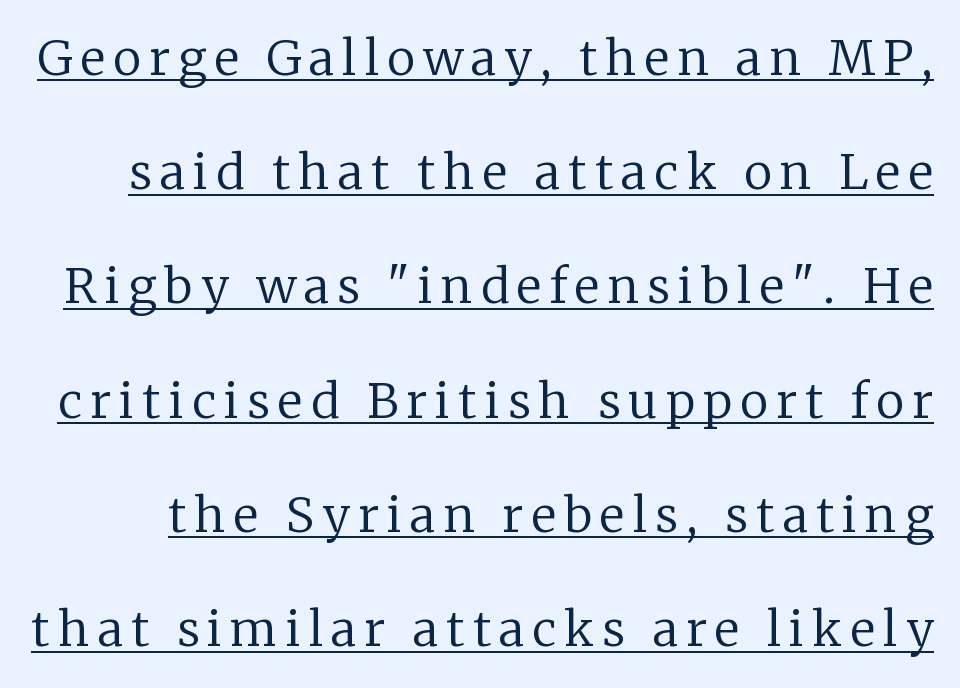
Q: Is the text bold? A: No.
Q: Is the text italic (slanted)? A: No, it is upright.
Q: Is the typeface a serif or a sans-serif typeface? A: Serif.
Q: Is the text underlined? A: Yes.
Q: Is the spacing between lines tight, normal or loose? A: Loose.
Q: Width (condensed, normal, or wide)? A: Normal.
Q: Stroke contrast? A: Low.
Q: x-height? A: Medium.
Q: Monospaced? A: No.
